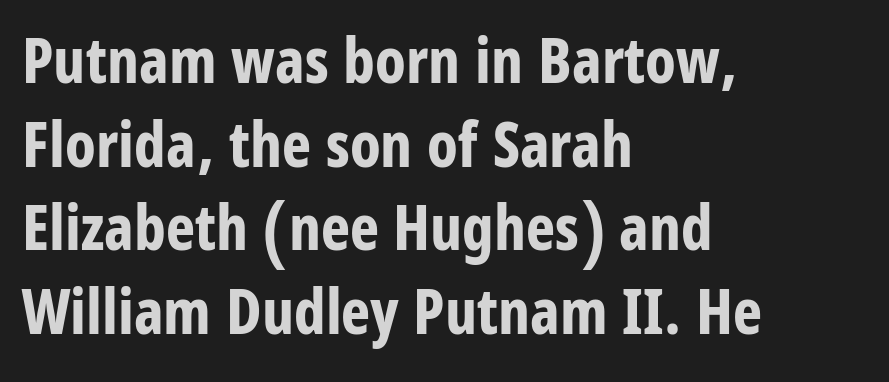
Q: Is the text bold? A: Yes.
Q: Is the text italic (slanted)? A: No, it is upright.
Q: Is the typeface a serif or a sans-serif typeface? A: Sans-serif.
Q: Is the text underlined? A: No.
Q: How is the paragraph aligned? A: Left-aligned.
Q: Is the spacing between letters normal or unusually wide? A: Normal.
Q: Is the spacing between lines tight, normal or loose? A: Normal.
Q: Width (condensed, normal, or wide)? A: Condensed.
Q: Stroke contrast? A: Low.
Q: x-height? A: Large.
Q: Monospaced? A: No.
